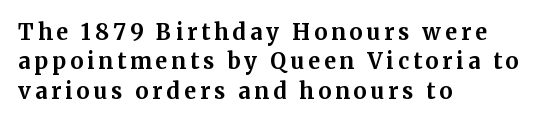
{"italic": "no", "bold": "yes", "underline": "no", "align": "left", "line_spacing": "normal", "line_spacing_ratio": 1.34, "glyph_px": 22}
